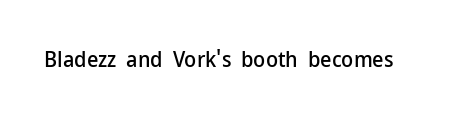
Q: Is the text italic (slanted)? A: No, it is upright.
Q: Is the text underlined? A: No.
Q: Is the spacing between letters normal or unusually wide? A: Normal.
